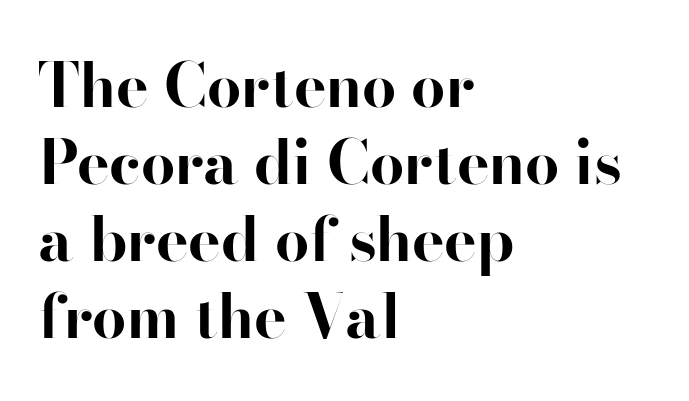
The image shows 61 px bold sans-serif type, upright; set left-aligned, normal line spacing (1.26x), normal letter spacing, not underlined; high stroke contrast and a small x-height.
